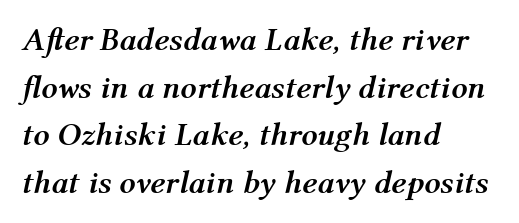
{"italic": "yes", "lean": "right", "slant_degrees": 12, "bold": "yes", "weight": "semibold", "width": "normal", "stroke_contrast": "medium", "x_height": "medium", "monospaced": "no", "underline": "no", "align": "left", "line_spacing": "normal", "line_spacing_ratio": 1.49, "letter_spacing": "normal", "letter_spacing_em": 0.0, "glyph_px": 32}
